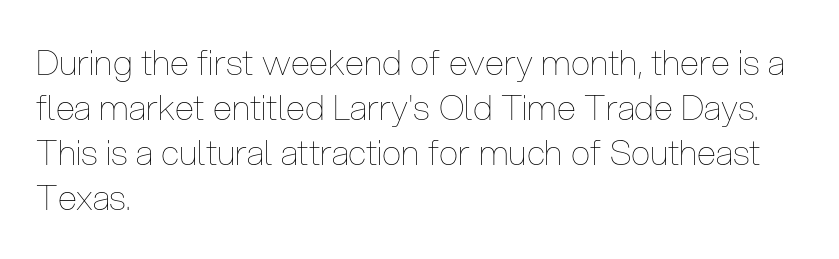
Left-aligned paragraph, ragged on the right. Spacing verdict: proportional, widths tailored to each character. It's the straight-up-and-down kind of type. The passage shown stacks its lines at a standard gap.
